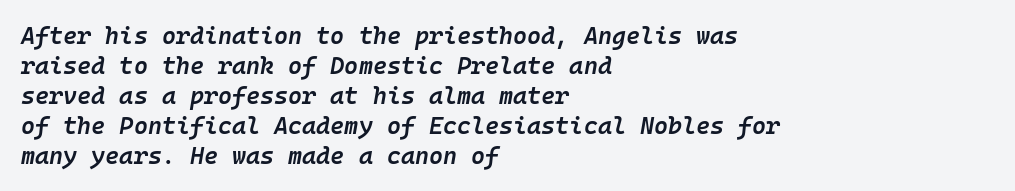
Q: Is the text bold? A: Semi-bold.
Q: Is the text italic (slanted)? A: Yes, it leans right by about 10 degrees.
Q: Is the text underlined? A: No.
Q: How is the paragraph aligned? A: Left-aligned.
Q: Is the spacing between letters normal or unusually wide? A: Normal.
Q: Is the spacing between lines tight, normal or loose? A: Normal.
